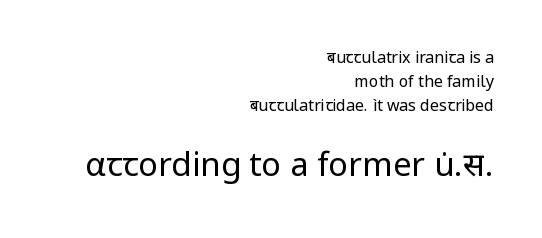
The rendering uses a moderate line-height, typical for paragraphs. Each letter keeps its own natural width here, so spacing adapts to shape. Any mark beneath the type? The region is blank. This sample uses plain, unmodified letter spacing.
